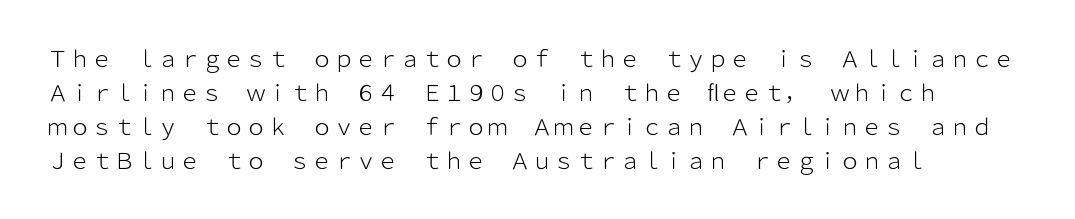
Q: Is the text bold? A: No.
Q: Is the text italic (slanted)? A: No, it is upright.
Q: Is the text underlined? A: No.
Q: How is the paragraph aligned? A: Left-aligned.
Q: Is the spacing between letters normal or unusually wide? A: Normal.
Q: Is the spacing between lines tight, normal or loose? A: Normal.
